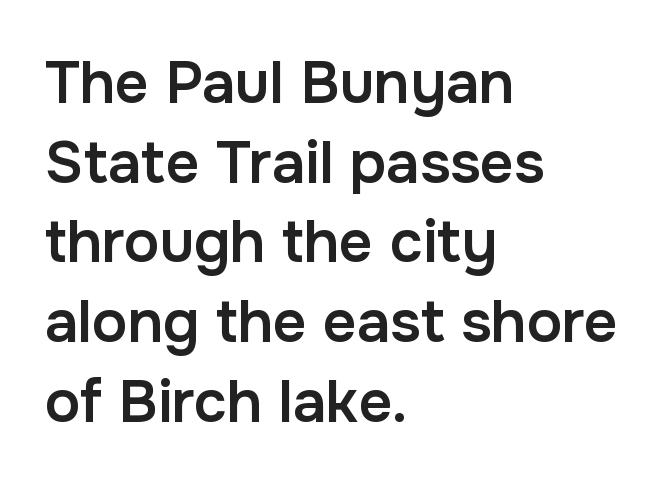
The image shows 59 px semibold sans-serif type, upright; set left-aligned, normal line spacing (1.35x), normal letter spacing, not underlined; low stroke contrast and a medium x-height.
